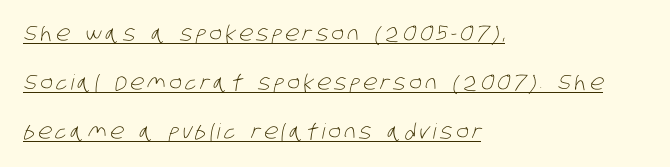
The image shows 21 px text type; set left-aligned, loose line spacing (2.34x), underlined.
